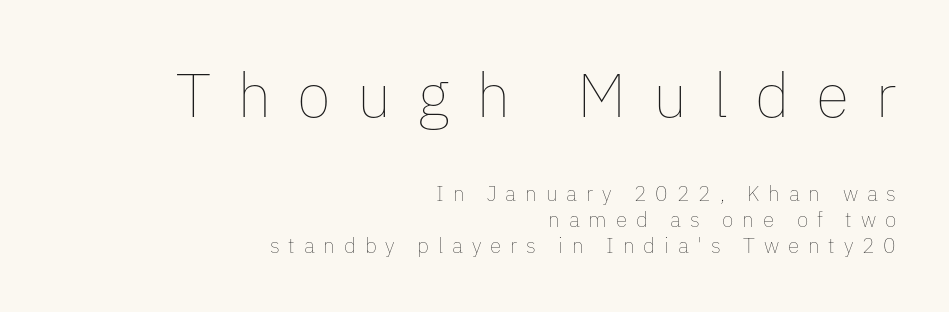
The image shows 62 px thin type, upright; set right-aligned, line spacing 1.23x, unusually wide letter spacing (+0.42 em), not underlined; the first (top) block is 2.95x larger; low stroke contrast and a medium x-height.
